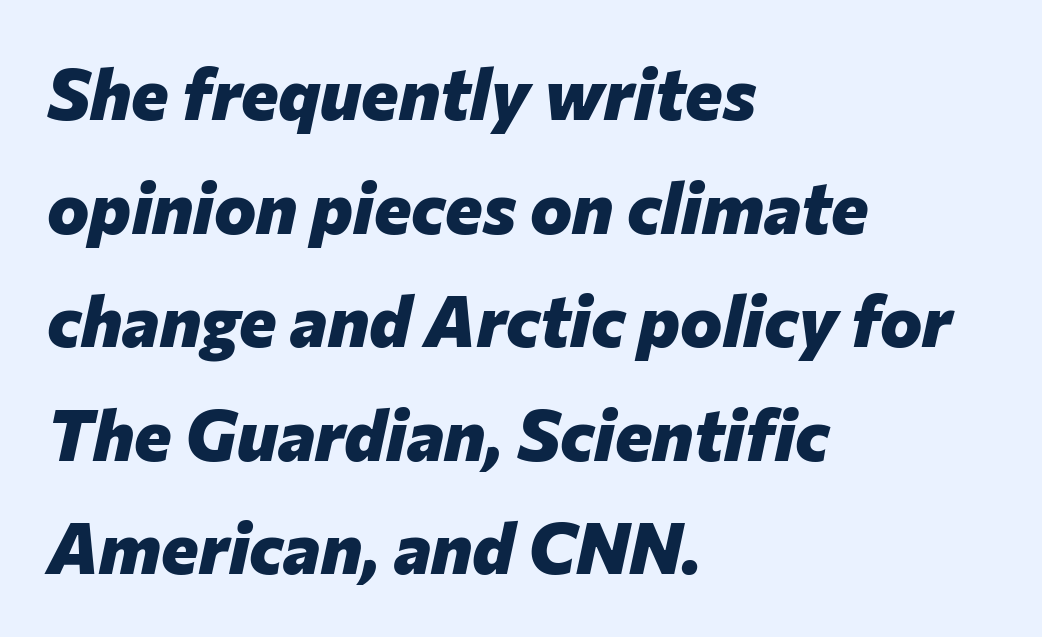
Q: Is the text bold? A: Yes.
Q: Is the text italic (slanted)? A: Yes, it leans right by about 12 degrees.
Q: Is the text underlined? A: No.
Q: How is the paragraph aligned? A: Left-aligned.
Q: Is the spacing between letters normal or unusually wide? A: Normal.
Q: Is the spacing between lines tight, normal or loose? A: Normal.
Q: Width (condensed, normal, or wide)? A: Normal.
Q: Stroke contrast? A: Low.
Q: x-height? A: Medium.
Q: Monospaced? A: No.
